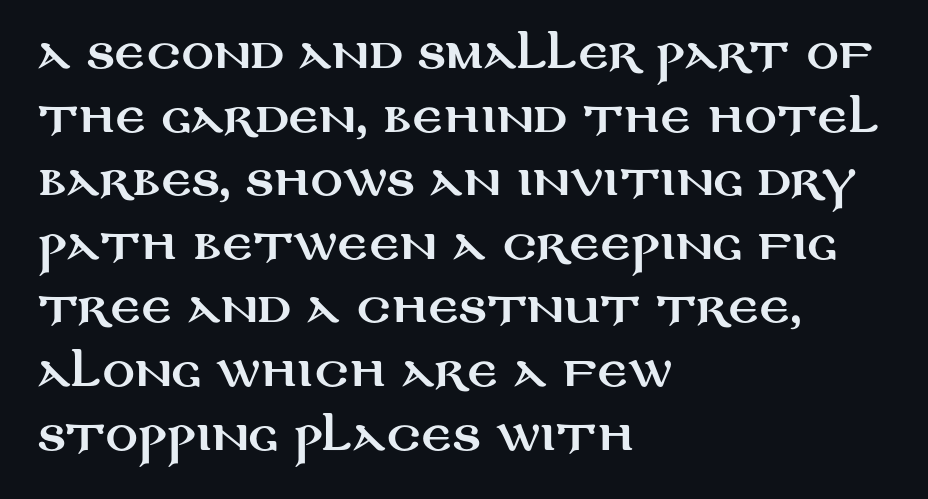
Q: Is the text italic (slanted)? A: No, it is upright.
Q: Is the typeface a serif or a sans-serif typeface? A: Sans-serif.
Q: Is the text underlined? A: No.
Q: How is the paragraph aligned? A: Left-aligned.
Q: Is the spacing between letters normal or unusually wide? A: Normal.
Q: Is the spacing between lines tight, normal or loose? A: Normal.
Q: Width (condensed, normal, or wide)? A: Wide.
Q: Stroke contrast? A: Medium.
Q: x-height? A: Large.
Q: Monospaced? A: No.
